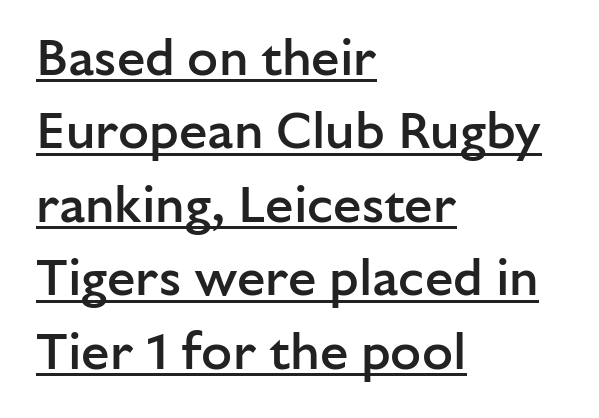
{"serif": "no", "italic": "no", "bold": "semi", "weight": "semibold", "width": "normal", "stroke_contrast": "low", "x_height": "medium", "monospaced": "no", "underline": "yes", "align": "left", "line_spacing": "normal", "line_spacing_ratio": 1.44, "letter_spacing": "normal", "letter_spacing_em": 0.0, "glyph_px": 51}
